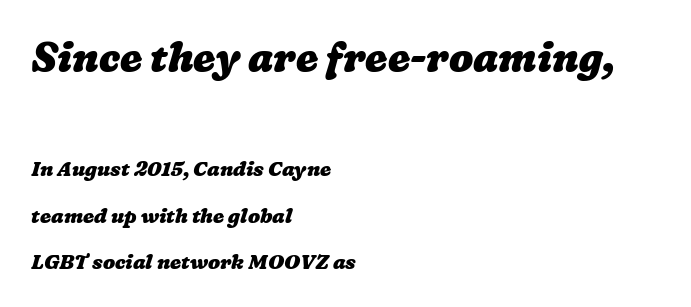
{"bold": "yes", "weight": "heavy", "width": "wide", "stroke_contrast": "low", "x_height": "medium", "monospaced": "no", "underline": "no", "align": "left", "line_spacing": "loose", "line_spacing_ratio": 2.33, "letter_spacing": "normal", "letter_spacing_em": 0.0, "larger_block": "first", "size_ratio": 2.0, "glyph_px": 40}
